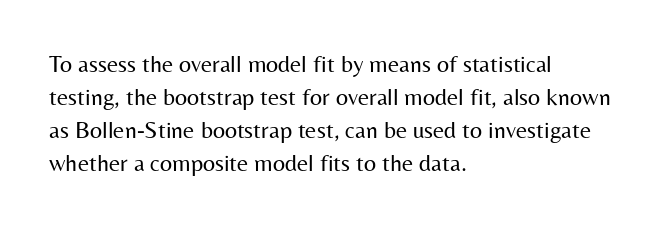
Horizontally, the lines are justified to the leading edge only. A roman cut, with each character standing at attention. The lines sit at an ordinary, default distance from one another. The font sits on the lighter half of the weight spectrum, regular included. Just letters on the line, the space beneath them empty. Standard letterfit; no display-style spreading of the glyphs.
